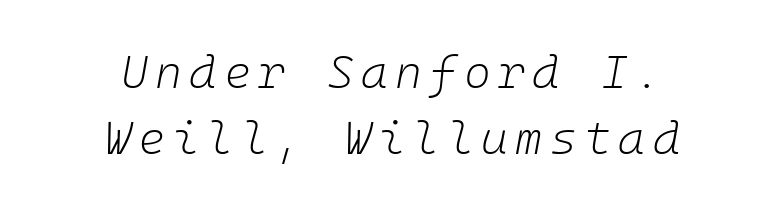
The image shows 46 px light type, italic (leaning right); set centered, normal line spacing (1.44x), not underlined; low stroke contrast and a medium x-height.
